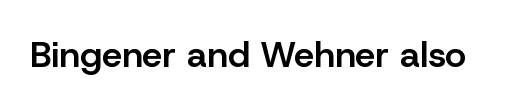
Q: Is the text bold? A: Semi-bold.
Q: Is the text italic (slanted)? A: No, it is upright.
Q: Is the typeface a serif or a sans-serif typeface? A: Sans-serif.
Q: Is the text underlined? A: No.
Q: Is the spacing between letters normal or unusually wide? A: Normal.
Q: Width (condensed, normal, or wide)? A: Normal.
Q: Stroke contrast? A: Low.
Q: x-height? A: Medium.
Q: Monospaced? A: No.
